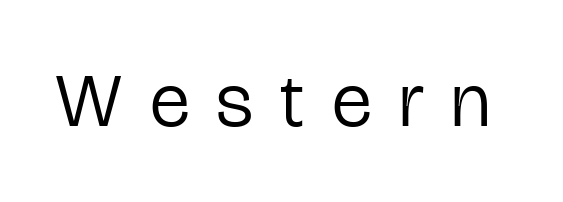
The image shows 76 px regular-weight, condensed sans-serif type, upright; set unusually wide letter spacing (+0.36 em), not underlined; low stroke contrast and a medium x-height.
